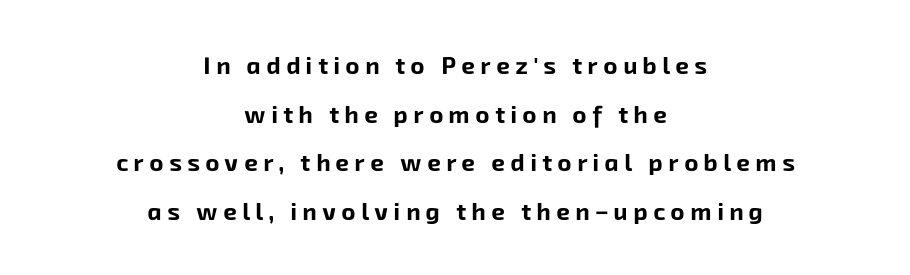
Q: Is the text bold? A: Yes.
Q: Is the text underlined? A: No.
Q: How is the paragraph aligned? A: Centered.
Q: Is the spacing between letters normal or unusually wide? A: Unusually wide.
Q: Is the spacing between lines tight, normal or loose? A: Loose.
